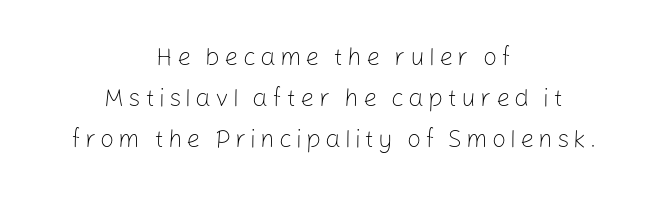
The leading is moderate, giving the passage an even texture. Ascenders rise straight up at ninety degrees. Heft: none added — not bold. Underline: absent. Layout note: lines centered.
